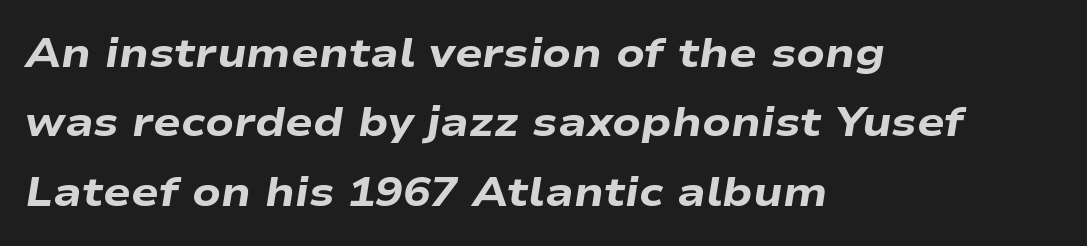
The image shows 41 px heavy, wide type, italic (leaning right); set left-aligned, normal line spacing (1.69x), normal letter spacing, not underlined; low stroke contrast and a medium x-height.
